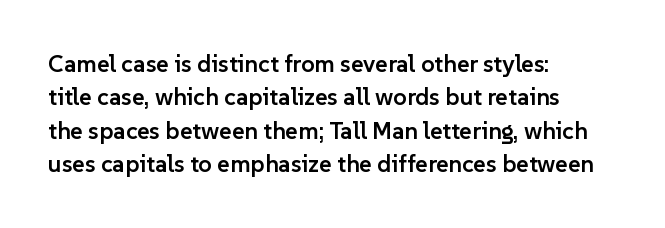
Q: Is the text bold? A: Semi-bold.
Q: Is the text italic (slanted)? A: No, it is upright.
Q: Is the text underlined? A: No.
Q: How is the paragraph aligned? A: Left-aligned.
Q: Is the spacing between letters normal or unusually wide? A: Normal.
Q: Is the spacing between lines tight, normal or loose? A: Normal.
